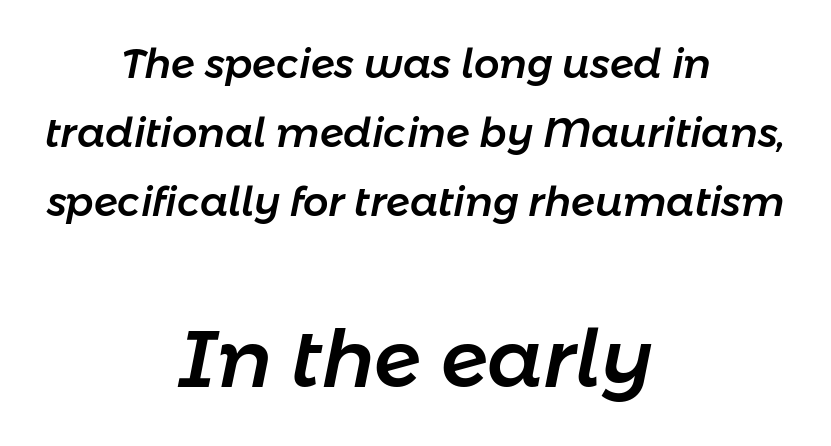
The image shows 79 px text type, italic (leaning right); set centered, line spacing 1.73x, normal letter spacing, not underlined; the second (bottom) block is 1.98x larger; low stroke contrast and a medium x-height.
